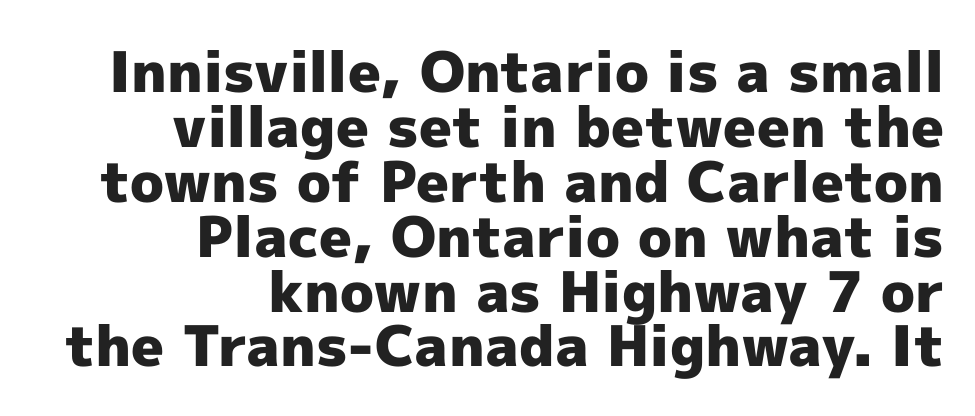
The image shows 56 px heavy sans-serif type, upright; set right-aligned, tight line spacing (0.98x), normal letter spacing, not underlined; a medium x-height.
